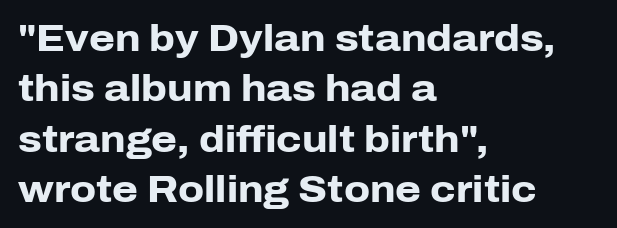
Look at the bottom of the vertical strokes: they stop flat, with no serifs. The lettering holds an erect, upright posture throughout. Rule under the text: the space is simply empty. The letterforms sit shoulder to shoulder at normal distance. You could not count columns in this text — the font is proportionally spaced.
